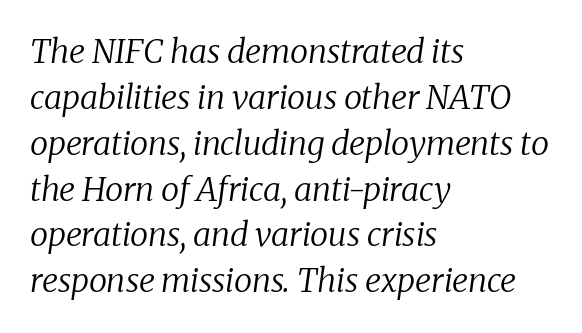
{"serif": "yes", "italic": "yes", "lean": "right", "slant_degrees": 8, "bold": "no", "weight": "regular", "width": "normal", "stroke_contrast": "low", "x_height": "medium", "monospaced": "no", "underline": "no", "align": "left", "line_spacing": "normal", "line_spacing_ratio": 1.39, "letter_spacing": "normal", "letter_spacing_em": 0.0, "glyph_px": 33}
